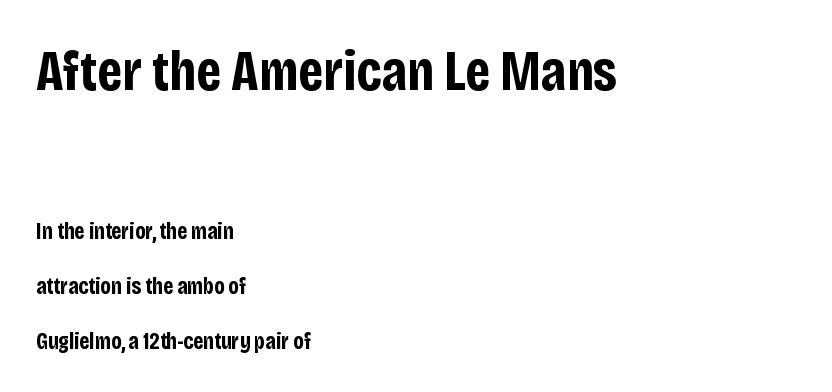
Short and long lines alike share a common starting point at left. Airy leading. Weight: bold. Do the characters align in a grid? No, the font is proportional.
